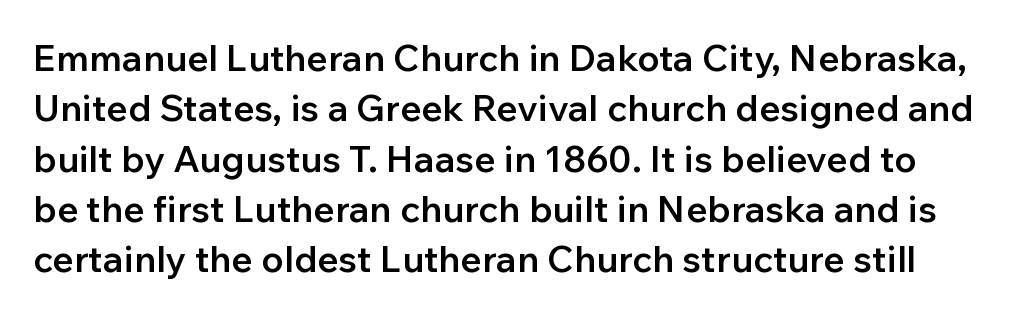
Q: Is the text bold? A: Semi-bold.
Q: Is the text italic (slanted)? A: No, it is upright.
Q: Is the typeface a serif or a sans-serif typeface? A: Sans-serif.
Q: Is the text underlined? A: No.
Q: Is the spacing between letters normal or unusually wide? A: Normal.
Q: Is the spacing between lines tight, normal or loose? A: Normal.
Q: Width (condensed, normal, or wide)? A: Normal.
Q: Stroke contrast? A: Low.
Q: x-height? A: Medium.
Q: Monospaced? A: No.
